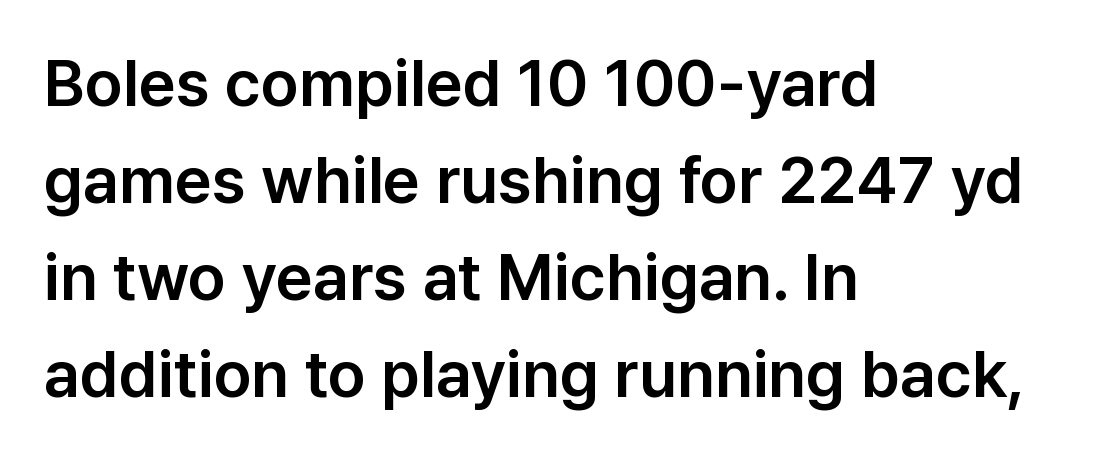
{"serif": "no", "italic": "no", "width": "normal", "stroke_contrast": "low", "x_height": "medium", "monospaced": "no", "underline": "no", "align": "left", "line_spacing": "normal", "line_spacing_ratio": 1.49, "letter_spacing": "normal", "letter_spacing_em": 0.0, "glyph_px": 65}
